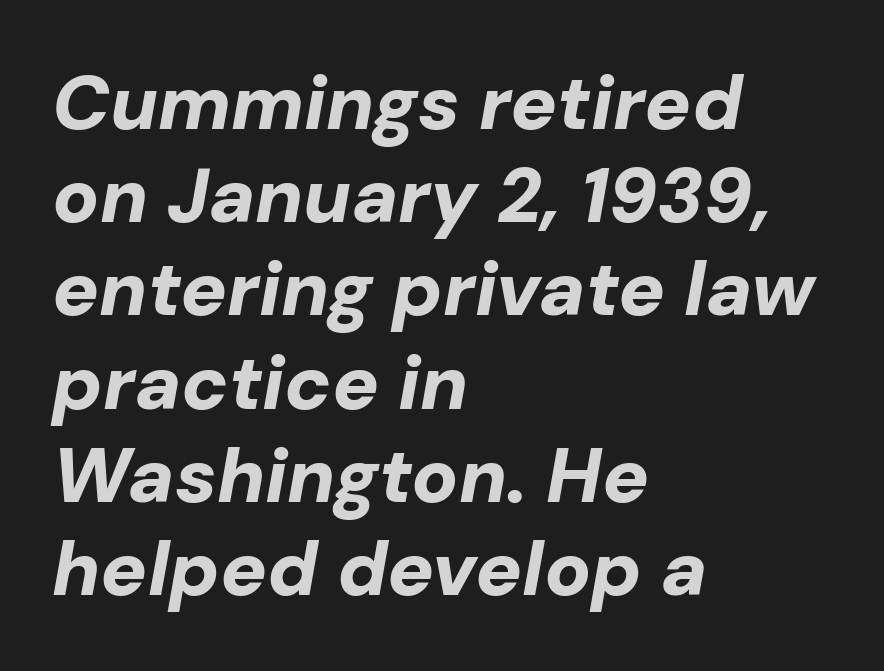
The image shows 77 px bold type, italic (leaning right); set left-aligned, line spacing 1.21x, normal letter spacing, not underlined; low stroke contrast and a medium x-height.
